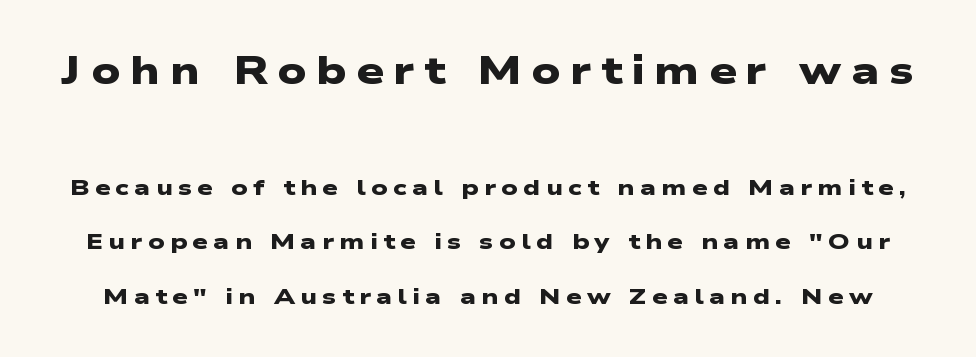
Q: Is the text bold? A: Yes.
Q: Is the typeface a serif or a sans-serif typeface? A: Sans-serif.
Q: Is the text underlined? A: No.
Q: Is the spacing between letters normal or unusually wide? A: Unusually wide.
Q: Is the spacing between lines tight, normal or loose? A: Loose.
Q: Which block of text is set in a larger size, the first (top) or the second (bottom)? A: The first (top) one.
Q: Width (condensed, normal, or wide)? A: Wide.
Q: Stroke contrast? A: Low.
Q: x-height? A: Medium.
Q: Monospaced? A: No.
